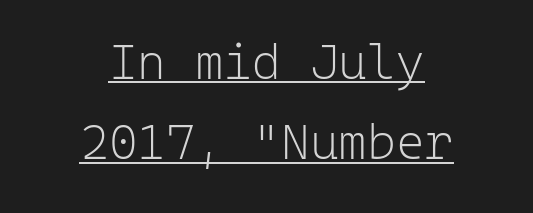
Q: Is the text bold? A: No.
Q: Is the text italic (slanted)? A: No, it is upright.
Q: Is the typeface a serif or a sans-serif typeface? A: Sans-serif.
Q: Is the text underlined? A: Yes.
Q: How is the paragraph aligned? A: Centered.
Q: Is the spacing between letters normal or unusually wide? A: Normal.
Q: Is the spacing between lines tight, normal or loose? A: Normal.
Q: Width (condensed, normal, or wide)? A: Normal.
Q: Stroke contrast? A: Low.
Q: x-height? A: Medium.
Q: Monospaced? A: Yes.
